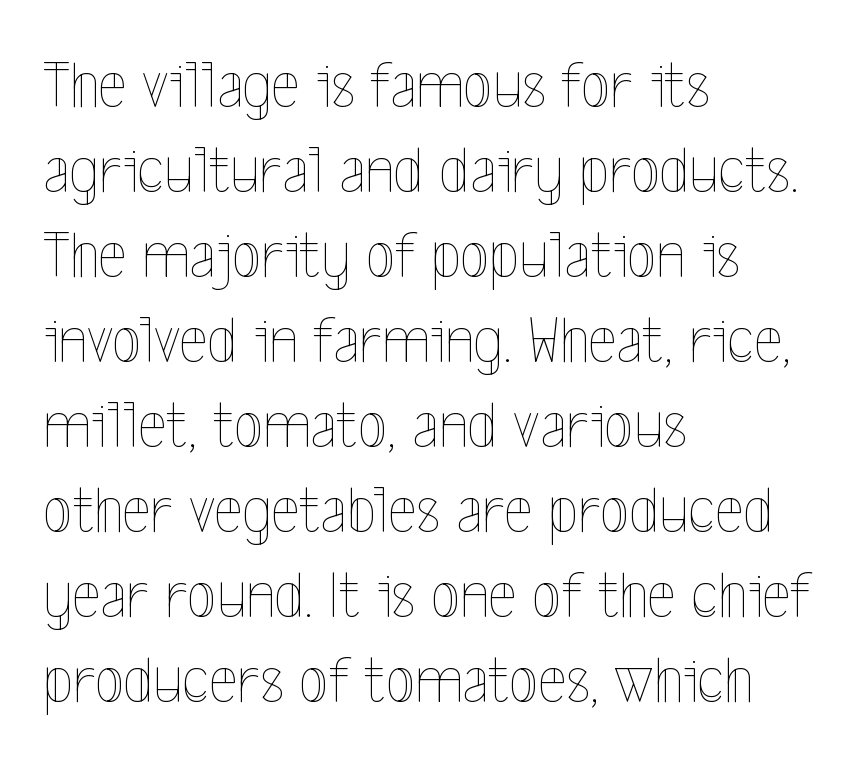
{"italic": "no", "bold": "no", "weight": "thin", "width": "condensed", "x_height": "medium", "monospaced": "no", "underline": "no", "align": "left", "line_spacing": "normal", "line_spacing_ratio": 1.25, "letter_spacing": "normal", "letter_spacing_em": 0.0, "glyph_px": 68}
